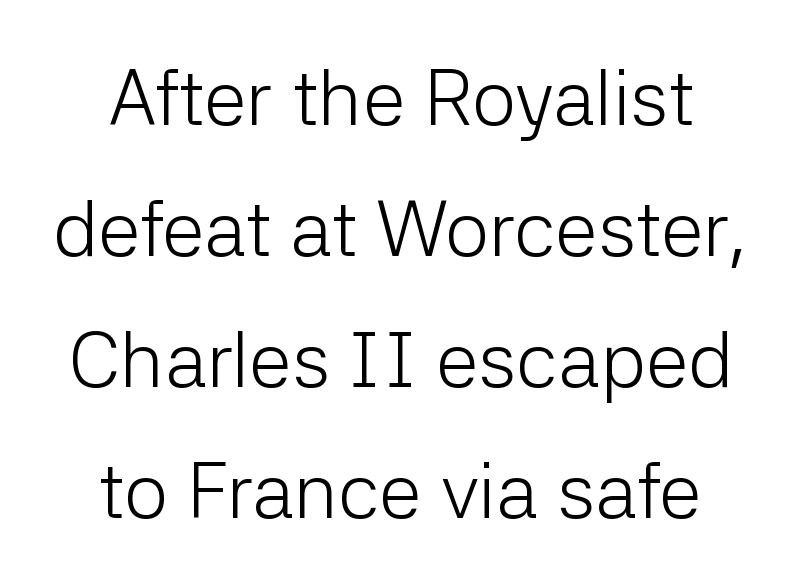
{"serif": "no", "italic": "no", "bold": "no", "weight": "light", "width": "normal", "stroke_contrast": "low", "x_height": "medium", "monospaced": "no", "underline": "no", "line_spacing": "normal", "line_spacing_ratio": 1.68, "letter_spacing": "normal", "letter_spacing_em": 0.0, "glyph_px": 78}
